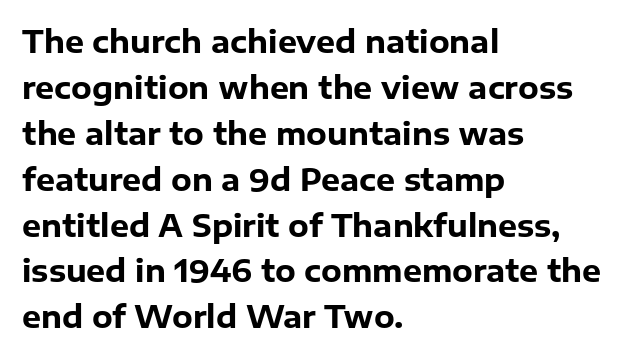
You'd pick this weight for a headline — it's a proper bold. The tracking reads as untouched default to a designer's eye. Each letter's strokes conclude bluntly, with no projecting serifs. Letters rest on an invisible, unmarked baseline. Rendered with straight, roman letterforms. Compared with typical paragraphs, the rows here are spaced about the same.
